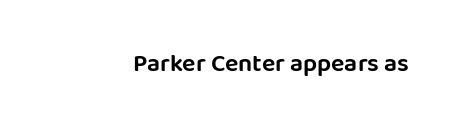
Q: Is the text italic (slanted)? A: No, it is upright.
Q: Is the text underlined? A: No.
Q: Is the spacing between letters normal or unusually wide? A: Normal.
